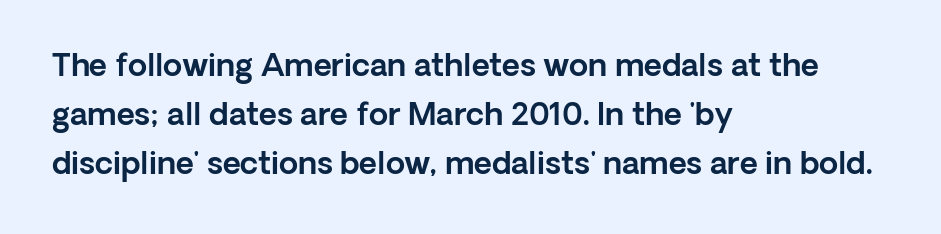
Letter spacing: default. Anything drawn beneath the words? Only blank space. Horizontal bands of white between lines are of average thickness. Is this a fixed-width face? No — the glyphs have proportional, varying widths. This rendering uses left alignment, leaving the right contour irregular. This is the regular roman posture of the typeface.
